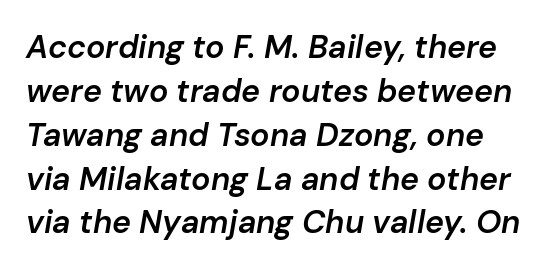
{"italic": "yes", "lean": "right", "slant_degrees": 10, "bold": "semi", "weight": "semibold", "width": "normal", "stroke_contrast": "low", "x_height": "medium", "monospaced": "no", "underline": "no", "line_spacing": "normal", "line_spacing_ratio": 1.37, "letter_spacing": "normal", "letter_spacing_em": 0.0, "glyph_px": 32}
